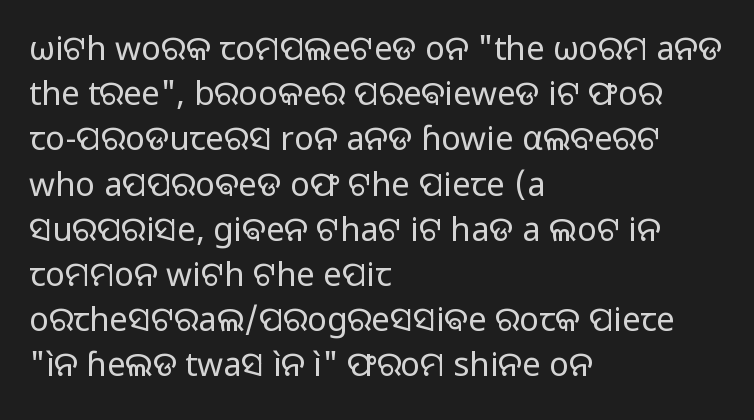
The image shows 33 px regular-weight sans-serif type, upright; set left-aligned, normal line spacing (1.37x), normal letter spacing, not underlined; low stroke contrast and a medium x-height.
